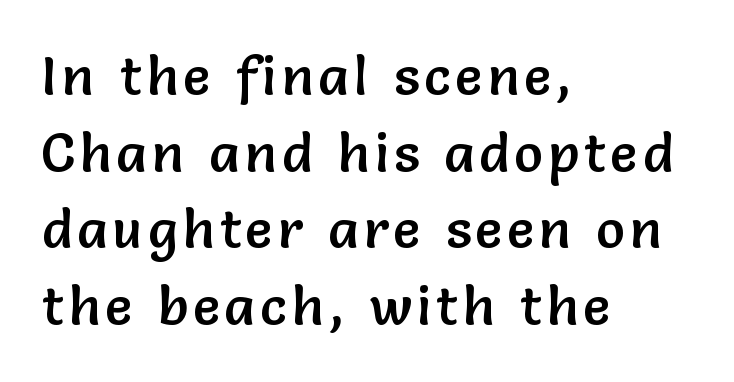
Q: Is the text italic (slanted)? A: No, it is upright.
Q: Is the typeface a serif or a sans-serif typeface? A: Sans-serif.
Q: Is the text underlined? A: No.
Q: How is the paragraph aligned? A: Left-aligned.
Q: Is the spacing between lines tight, normal or loose? A: Normal.
Q: Width (condensed, normal, or wide)? A: Normal.
Q: Stroke contrast? A: Low.
Q: x-height? A: Medium.
Q: Monospaced? A: No.
